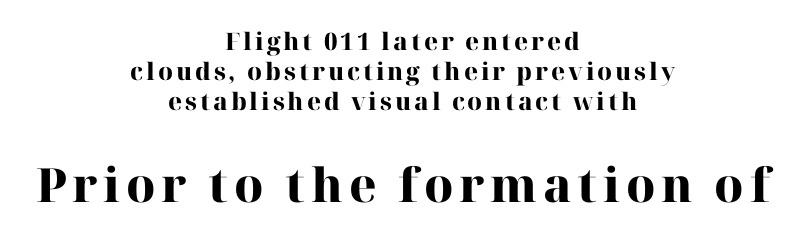
No word sits above an underline. Observe the serifs anchoring each vertical stroke in this sample. Centered paragraph, ragged on both sides. The more generous point size was reserved for the lower chunk. A dark, heavy texture on the line: the type is bold.
